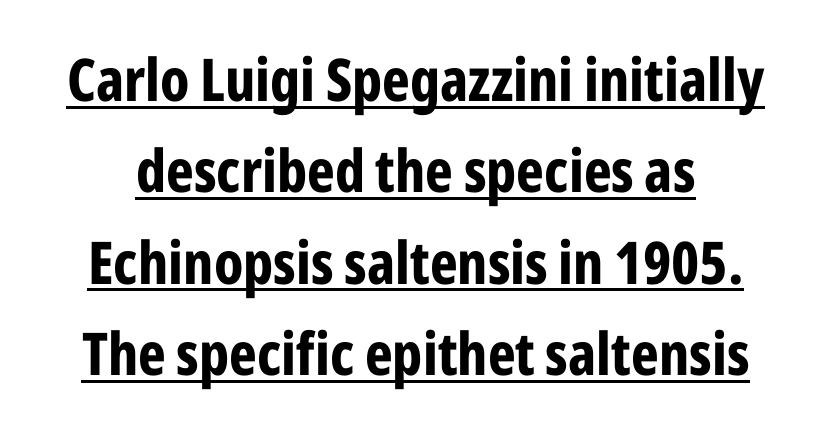
The image shows 59 px bold, condensed sans-serif type, upright; set normal line spacing (1.55x), normal letter spacing, underlined; low stroke contrast and a medium x-height.
